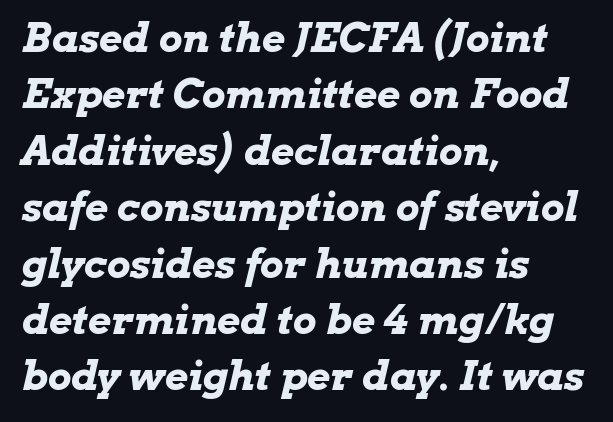
{"italic": "yes", "lean": "right", "slant_degrees": 13, "bold": "yes", "weight": "bold", "width": "wide", "stroke_contrast": "low", "x_height": "medium", "monospaced": "no", "underline": "no", "align": "left", "line_spacing": "normal", "line_spacing_ratio": 1.41, "letter_spacing": "normal", "letter_spacing_em": 0.0, "glyph_px": 40}
